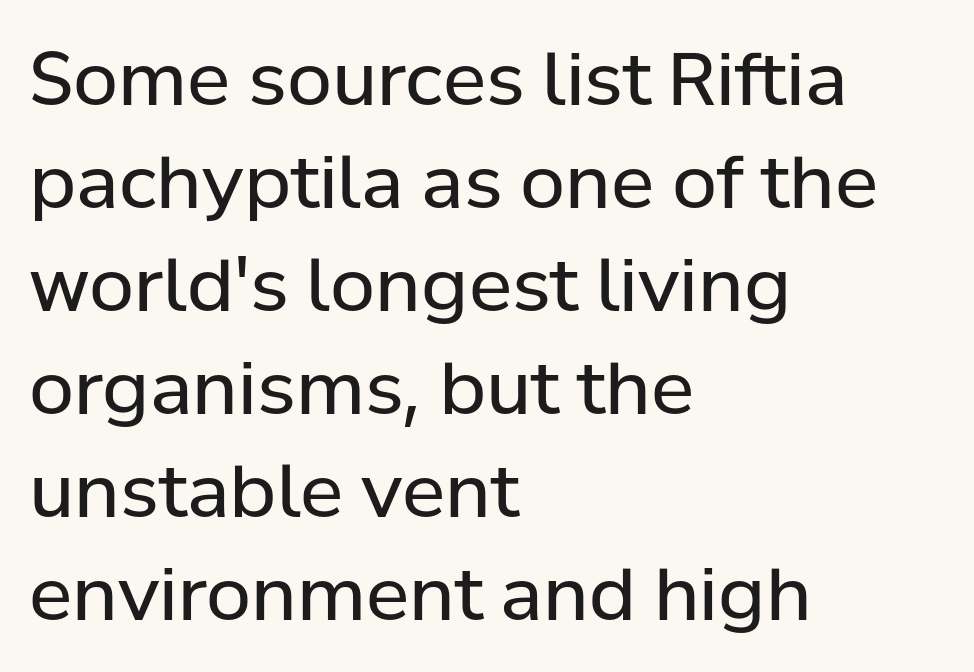
Q: Is the text bold? A: No.
Q: Is the text italic (slanted)? A: No, it is upright.
Q: Is the typeface a serif or a sans-serif typeface? A: Sans-serif.
Q: Is the text underlined? A: No.
Q: How is the paragraph aligned? A: Left-aligned.
Q: Is the spacing between letters normal or unusually wide? A: Normal.
Q: Is the spacing between lines tight, normal or loose? A: Normal.
Q: Width (condensed, normal, or wide)? A: Normal.
Q: Stroke contrast? A: Low.
Q: x-height? A: Medium.
Q: Monospaced? A: No.
